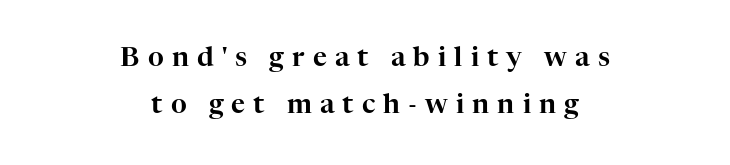
The image shows 27 px text type, upright; set centered, line spacing 1.74x, unusually wide letter spacing (+0.3 em), not underlined.
